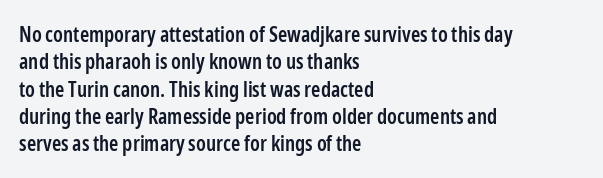
The image shows 21 px text type, upright; set left-aligned, normal line spacing (1.3x), normal letter spacing, not underlined.
